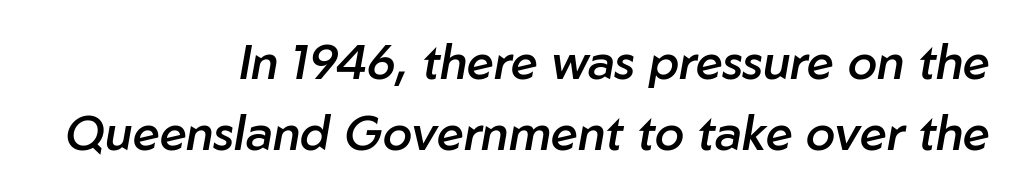
{"italic": "yes", "lean": "right", "slant_degrees": 10, "bold": "semi", "weight": "semibold", "width": "normal", "stroke_contrast": "low", "x_height": "medium", "monospaced": "no", "underline": "no", "align": "right", "line_spacing": "normal", "line_spacing_ratio": 1.48, "letter_spacing": "normal", "letter_spacing_em": 0.0, "glyph_px": 48}
